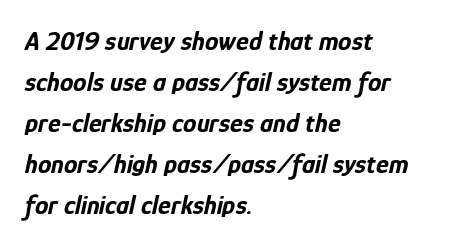
The image shows 27 px bold type, italic (leaning right); set left-aligned, normal line spacing (1.52x), normal letter spacing, not underlined.
